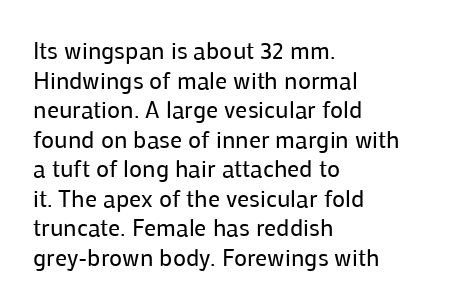
Q: Is the text bold? A: No.
Q: Is the text italic (slanted)? A: No, it is upright.
Q: Is the text underlined? A: No.
Q: How is the paragraph aligned? A: Left-aligned.
Q: Is the spacing between letters normal or unusually wide? A: Normal.
